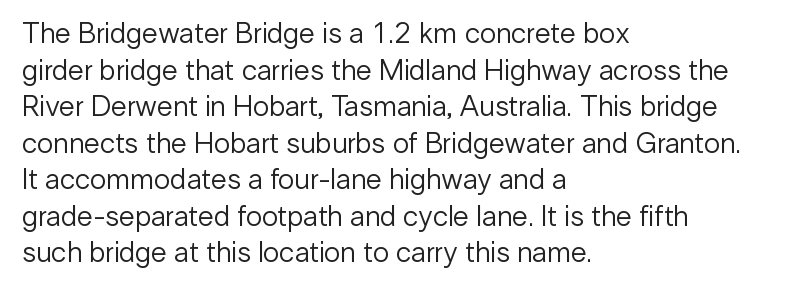
The image shows 29 px regular-weight sans-serif type, upright; set left-aligned, normal line spacing (1.26x), normal letter spacing, not underlined; low stroke contrast and a medium x-height.
